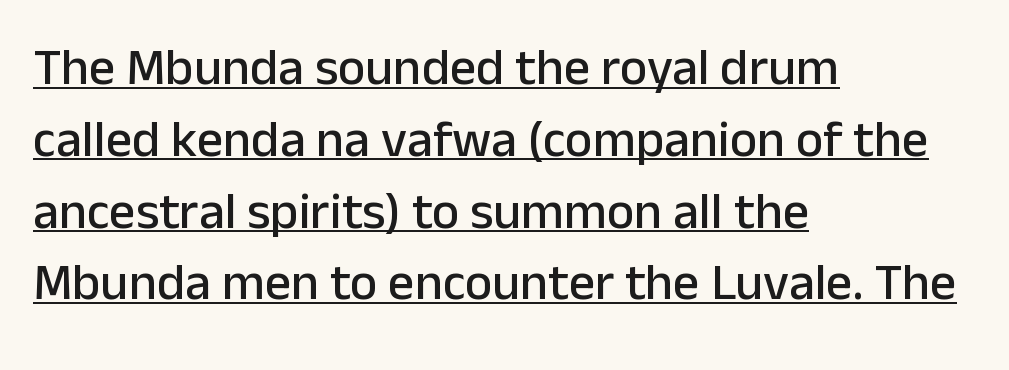
Q: Is the text italic (slanted)? A: No, it is upright.
Q: Is the typeface a serif or a sans-serif typeface? A: Sans-serif.
Q: Is the text underlined? A: Yes.
Q: How is the paragraph aligned? A: Left-aligned.
Q: Is the spacing between letters normal or unusually wide? A: Normal.
Q: Is the spacing between lines tight, normal or loose? A: Normal.
Q: Width (condensed, normal, or wide)? A: Normal.
Q: Stroke contrast? A: Low.
Q: x-height? A: Medium.
Q: Monospaced? A: No.
